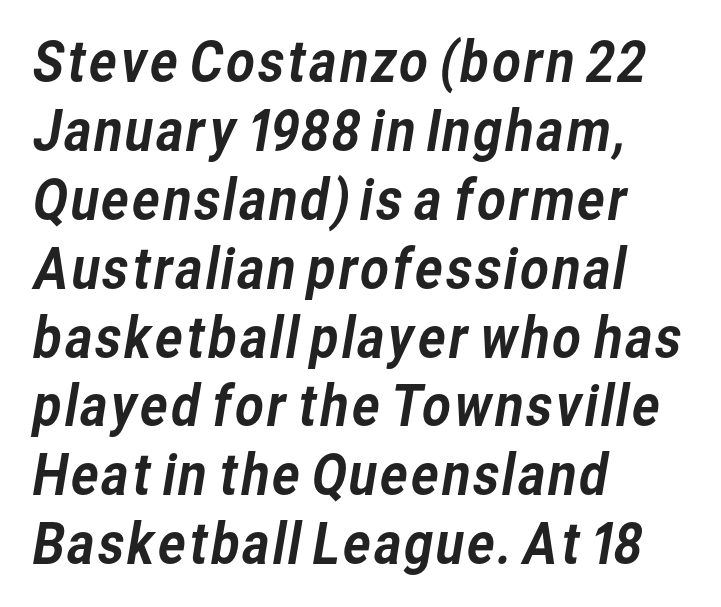
The image shows 56 px sans-serif type; set left-aligned, line spacing 1.23x, normal letter spacing, not underlined; low stroke contrast and a medium x-height.
